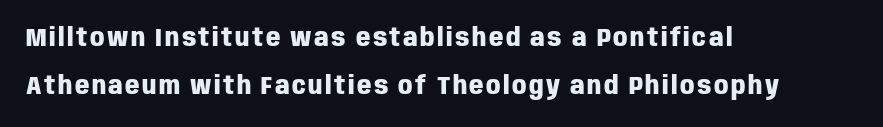
The image shows 25 px bold type, upright; set left-aligned, loose line spacing (1.93x), not underlined.
